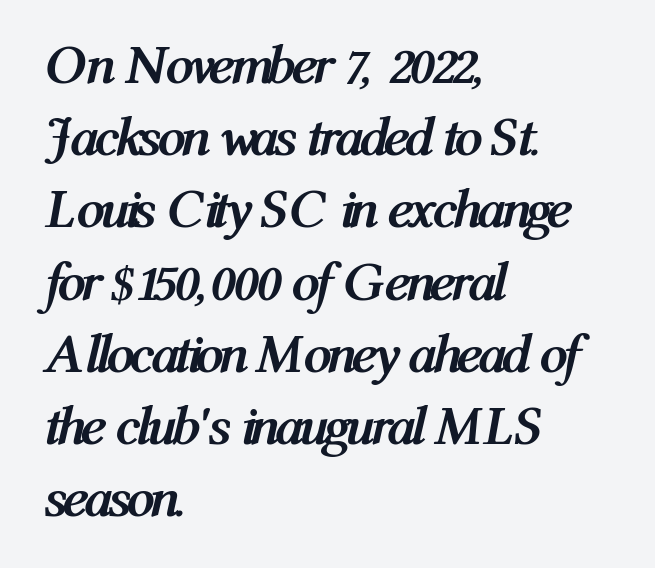
Q: Is the text bold? A: Yes.
Q: Is the text italic (slanted)? A: Yes, it leans right by about 12 degrees.
Q: Is the text underlined? A: No.
Q: How is the paragraph aligned? A: Left-aligned.
Q: Is the spacing between letters normal or unusually wide? A: Normal.
Q: Is the spacing between lines tight, normal or loose? A: Normal.
Q: Width (condensed, normal, or wide)? A: Condensed.
Q: Stroke contrast? A: Medium.
Q: x-height? A: Medium.
Q: Monospaced? A: No.
